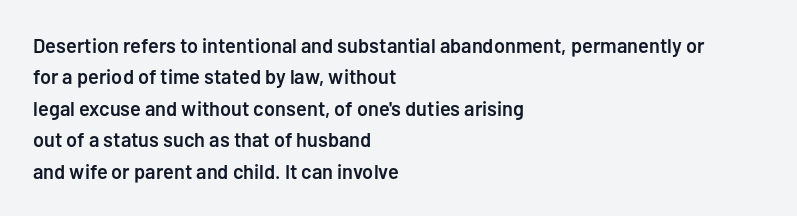
{"italic": "no", "bold": "semi", "underline": "no", "align": "left", "line_spacing": "normal", "line_spacing_ratio": 1.57, "letter_spacing": "normal", "letter_spacing_em": 0.0, "glyph_px": 20}
